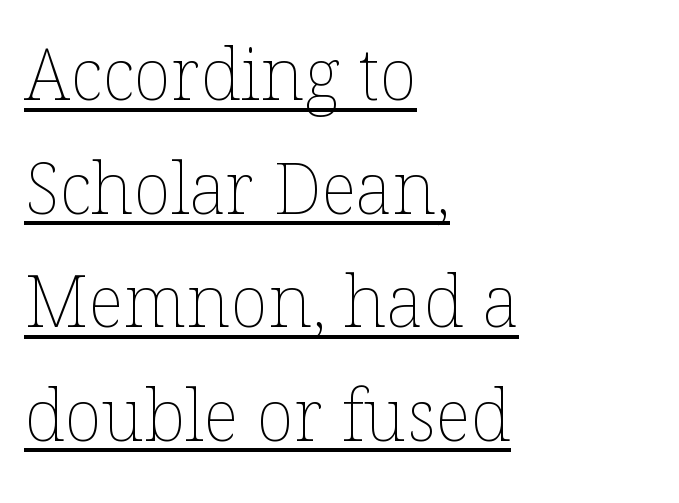
The image shows 71 px thin type, upright; set left-aligned, normal line spacing (1.6x), normal letter spacing, underlined; low stroke contrast and a medium x-height.
